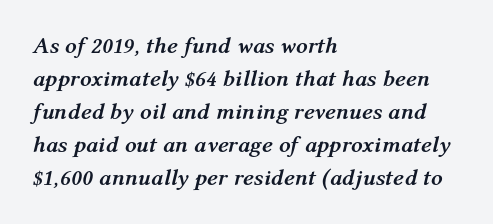
Rendered with sloped, italic letterforms. Lines of text with bare space underneath. There is no visible air inserted between adjacent glyphs. I'd describe the lettering as bold — thick and assertive. Vertical spacing — default.
